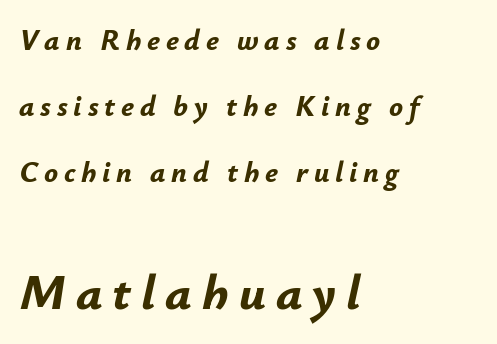
The image shows 50 px bold type, italic (leaning right); set left-aligned, loose line spacing (2.27x), unusually wide letter spacing (+0.2 em), not underlined; the second (bottom) block is 1.72x larger; low stroke contrast and a small x-height.
